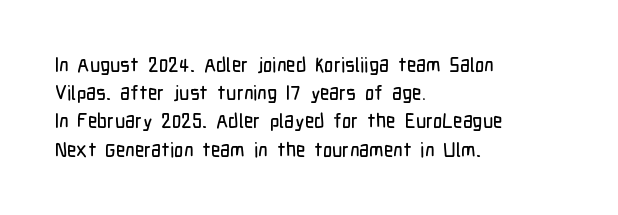
Q: Is the text italic (slanted)? A: No, it is upright.
Q: Is the text underlined? A: No.
Q: How is the paragraph aligned? A: Left-aligned.
Q: Is the spacing between letters normal or unusually wide? A: Normal.
Q: Is the spacing between lines tight, normal or loose? A: Normal.
